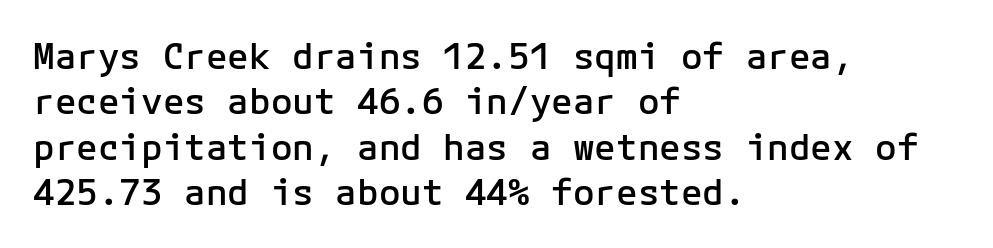
Q: Is the text bold? A: Semi-bold.
Q: Is the text italic (slanted)? A: No, it is upright.
Q: Is the typeface a serif or a sans-serif typeface? A: Sans-serif.
Q: Is the text underlined? A: No.
Q: How is the paragraph aligned? A: Left-aligned.
Q: Is the spacing between letters normal or unusually wide? A: Normal.
Q: Is the spacing between lines tight, normal or loose? A: Normal.
Q: Width (condensed, normal, or wide)? A: Normal.
Q: Stroke contrast? A: Low.
Q: x-height? A: Medium.
Q: Monospaced? A: Yes.
